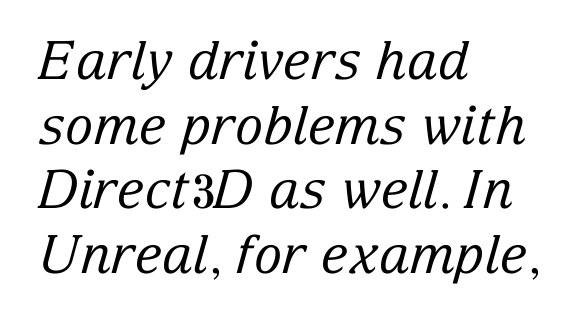
Q: Is the text bold? A: No.
Q: Is the text italic (slanted)? A: Yes, it leans right by about 15 degrees.
Q: Is the typeface a serif or a sans-serif typeface? A: Serif.
Q: Is the text underlined? A: No.
Q: How is the paragraph aligned? A: Left-aligned.
Q: Is the spacing between letters normal or unusually wide? A: Normal.
Q: Width (condensed, normal, or wide)? A: Normal.
Q: Stroke contrast? A: Low.
Q: x-height? A: Medium.
Q: Monospaced? A: No.
